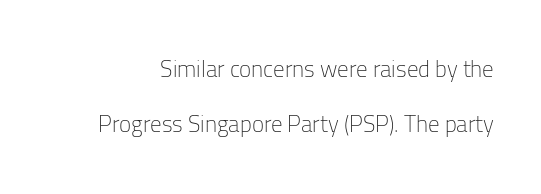
{"italic": "no", "bold": "no", "underline": "no", "line_spacing": "loose", "line_spacing_ratio": 2.41, "letter_spacing": "normal", "letter_spacing_em": 0.0, "glyph_px": 23}
